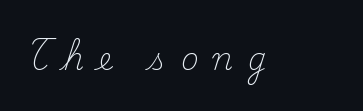
Q: Is the text bold? A: No.
Q: Is the text italic (slanted)? A: Yes.
Q: Is the typeface a serif or a sans-serif typeface? A: Serif.
Q: Is the text underlined? A: No.
Q: Is the spacing between letters normal or unusually wide? A: Unusually wide.
Q: Width (condensed, normal, or wide)? A: Normal.
Q: Stroke contrast? A: Medium.
Q: x-height? A: Small.
Q: Monospaced? A: No.
